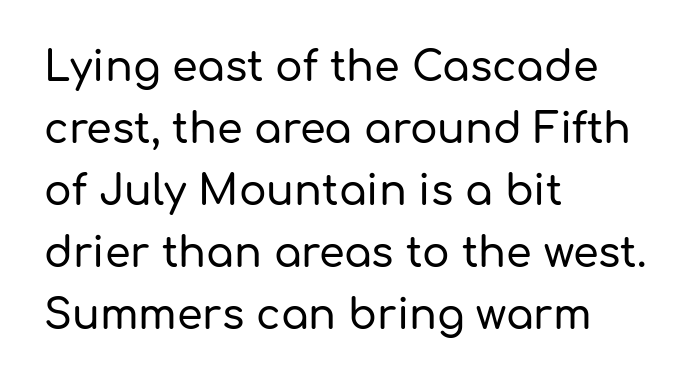
How are the letters spaced? Ordinarily, with no added tracking. A typesetter would call this leading conventional body-copy spacing. Just letters on the line, the space beneath them empty. The face used here is a sans, in the tradition of grotesques and geometrics. The passage shown is typed in a proportional face where columns would drift. Posture: straight, roman, zero tilt.
